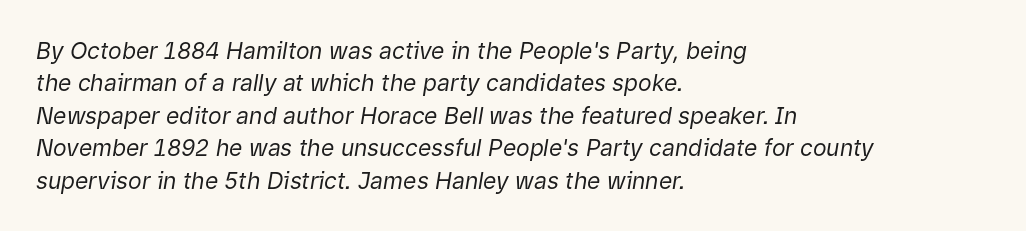
Q: Is the text bold? A: No.
Q: Is the text italic (slanted)? A: Yes, it leans right by about 9 degrees.
Q: Is the text underlined? A: No.
Q: How is the paragraph aligned? A: Left-aligned.
Q: Is the spacing between letters normal or unusually wide? A: Normal.
Q: Is the spacing between lines tight, normal or loose? A: Normal.
